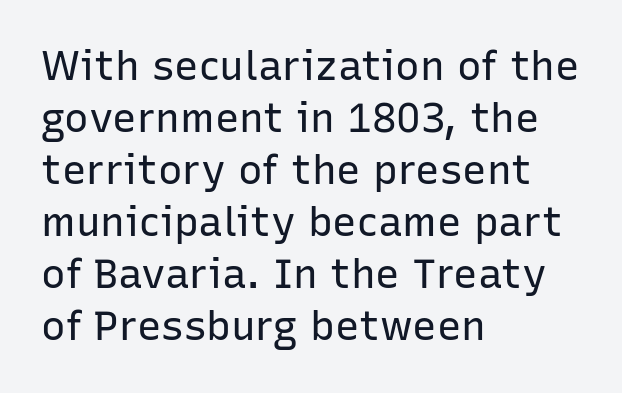
The image shows 41 px regular-weight sans-serif type, upright; set left-aligned, normal line spacing (1.27x), normal letter spacing, not underlined; low stroke contrast and a medium x-height.
